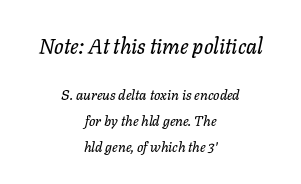
Q: Is the text italic (slanted)? A: Yes, it leans right by about 11 degrees.
Q: Is the text underlined? A: No.
Q: How is the paragraph aligned? A: Centered.
Q: Is the spacing between letters normal or unusually wide? A: Normal.
Q: Which block of text is set in a larger size, the first (top) or the second (bottom)? A: The first (top) one.
